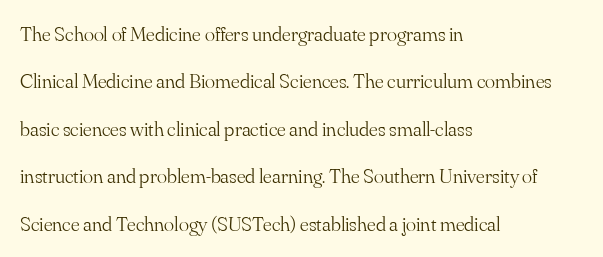
Q: Is the text bold? A: No.
Q: Is the text italic (slanted)? A: No, it is upright.
Q: Is the text underlined? A: No.
Q: How is the paragraph aligned? A: Left-aligned.
Q: Is the spacing between letters normal or unusually wide? A: Normal.
Q: Is the spacing between lines tight, normal or loose? A: Loose.
